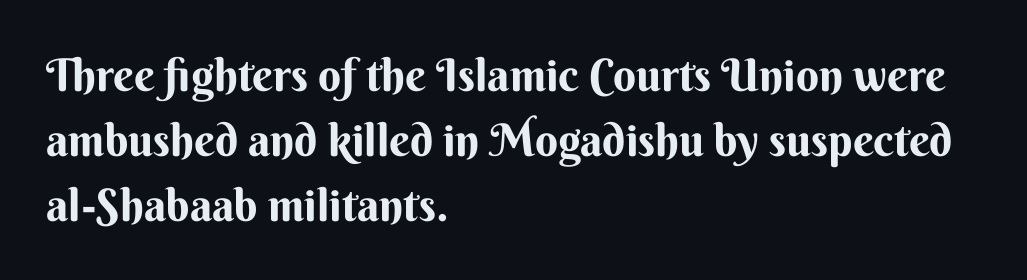
Q: Is the text bold? A: Yes.
Q: Is the text italic (slanted)? A: No, it is upright.
Q: Is the typeface a serif or a sans-serif typeface? A: Sans-serif.
Q: Is the text underlined? A: No.
Q: How is the paragraph aligned? A: Left-aligned.
Q: Is the spacing between letters normal or unusually wide? A: Normal.
Q: Is the spacing between lines tight, normal or loose? A: Normal.
Q: Width (condensed, normal, or wide)? A: Normal.
Q: Stroke contrast? A: Medium.
Q: x-height? A: Small.
Q: Monospaced? A: No.
